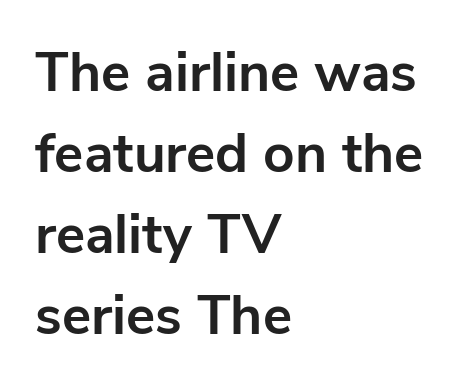
Quick note: not italic, upright. The lines in this sample share a left origin and differ only in where they stop. This sample uses a sans-serif face. This sample has the flowing, uneven cadence of proportional lettering.
